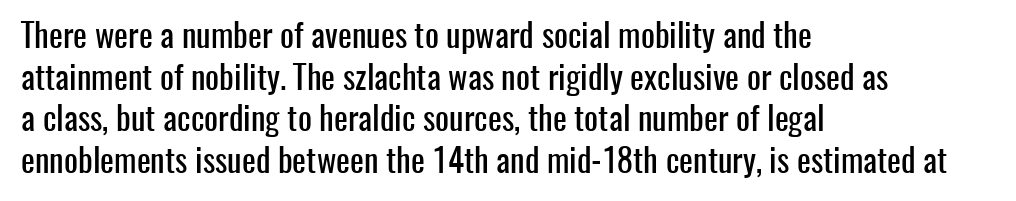
Posture: vertical. Spacing verdict: proportional, widths tailored to each character. The ragged edge is on the right, which tells us the setting is flush left. Each letter's strokes conclude bluntly, with no projecting serifs. Leading: standard. Descenders are the only things crossing below the line.
